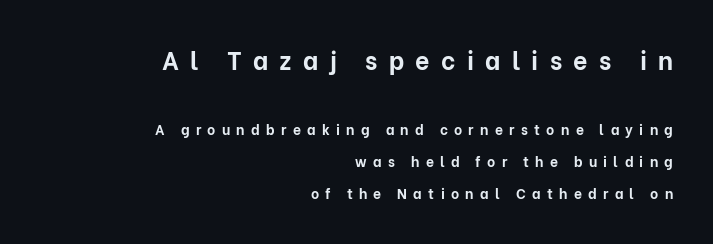
The image shows 25 px bold type, upright; set right-aligned, loose line spacing (2.31x), unusually wide letter spacing (+0.45 em), not underlined; the first (top) block is 1.79x larger.
